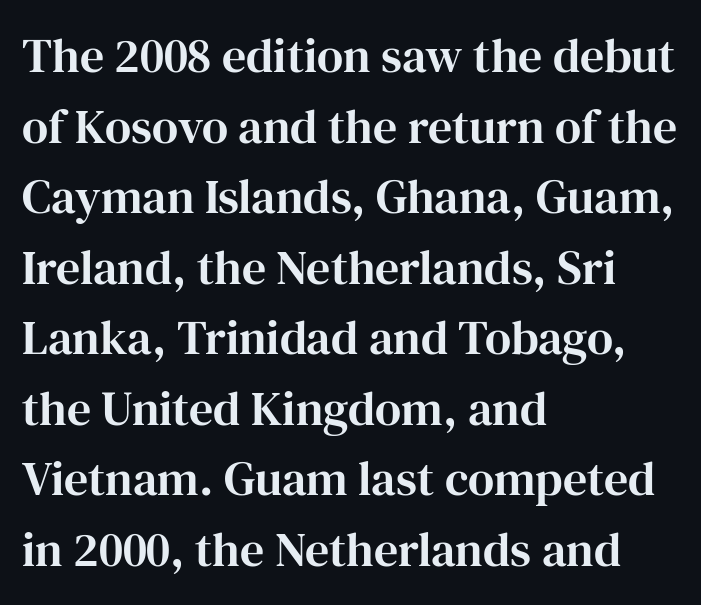
The image shows 48 px serif type, upright; set left-aligned, normal line spacing (1.47x), normal letter spacing, not underlined; high stroke contrast and a medium x-height.
